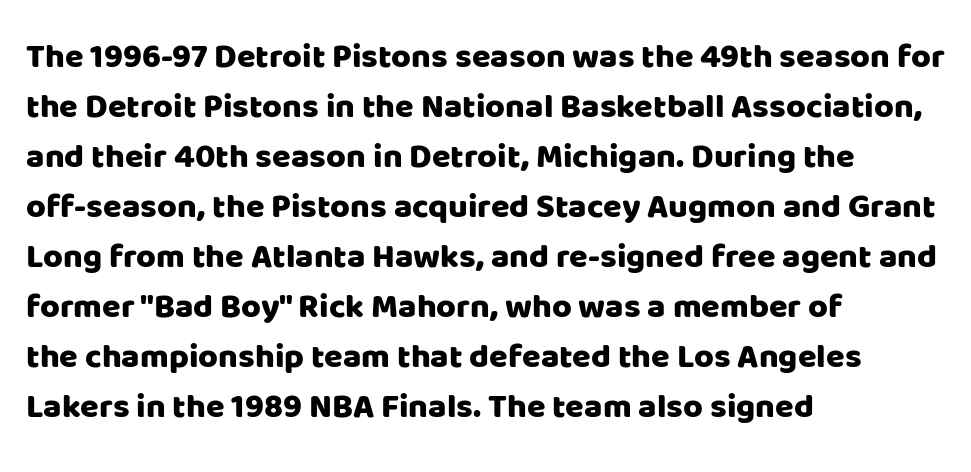
Q: Is the text italic (slanted)? A: No, it is upright.
Q: Is the typeface a serif or a sans-serif typeface? A: Sans-serif.
Q: Is the text underlined? A: No.
Q: How is the paragraph aligned? A: Left-aligned.
Q: Is the spacing between letters normal or unusually wide? A: Normal.
Q: Is the spacing between lines tight, normal or loose? A: Normal.
Q: Width (condensed, normal, or wide)? A: Normal.
Q: Stroke contrast? A: Low.
Q: x-height? A: Large.
Q: Monospaced? A: No.
